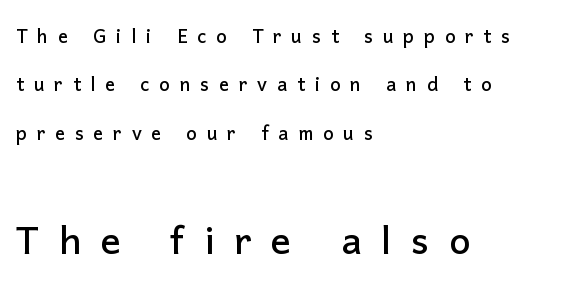
The image shows 50 px sans-serif type, upright; set left-aligned, loose line spacing (1.94x), unusually wide letter spacing (+0.39 em), not underlined; the second (bottom) block is 2.0x larger; low stroke contrast and a medium x-height.
